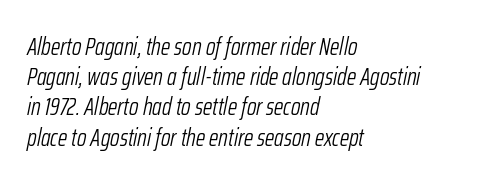
The space between consecutive lines is moderate. The typesetter chose a ragged-right arrangement here. Honestly, there is no underline to notice here at all. The glyphs look as if they've been sheared to an angle. Heaviness? Minimal to ordinary, like unemphasized prose. Between one letter and the next there's only the usual sliver of space.
